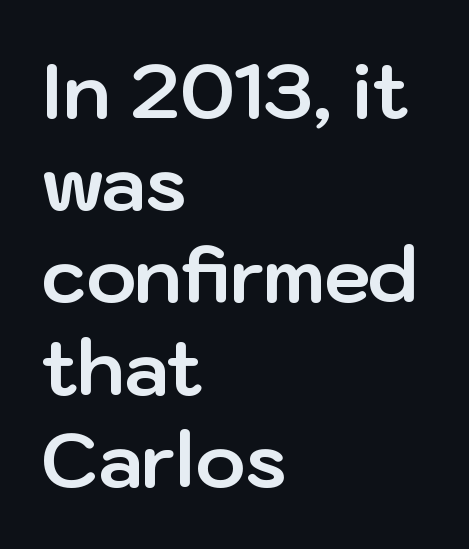
Notice how thick the strokes are: this is what a full bold looks like. Type without underlining. Honestly, the letter spacing is just normal — you wouldn't notice it. Nope, not italic — everything's standing straight.
